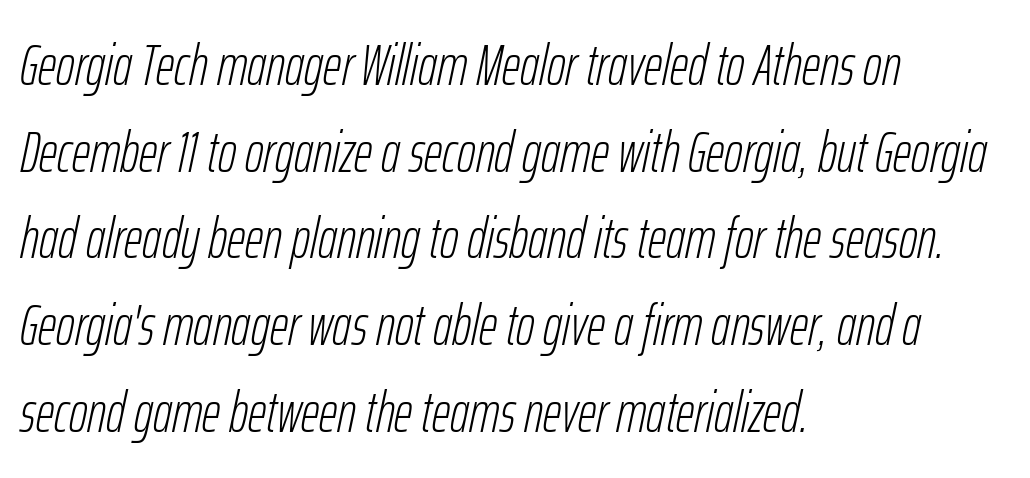
Q: Is the text bold? A: No.
Q: Is the text italic (slanted)? A: Yes, it leans right by about 12 degrees.
Q: Is the text underlined? A: No.
Q: How is the paragraph aligned? A: Left-aligned.
Q: Is the spacing between letters normal or unusually wide? A: Normal.
Q: Is the spacing between lines tight, normal or loose? A: Normal.
Q: Width (condensed, normal, or wide)? A: Condensed.
Q: Stroke contrast? A: Low.
Q: x-height? A: Medium.
Q: Monospaced? A: No.
